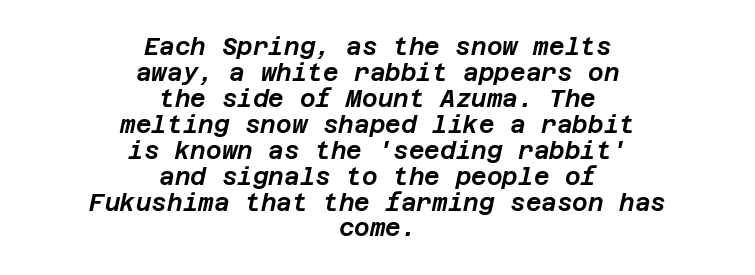
Q: Is the text italic (slanted)? A: Yes, it leans right by about 12 degrees.
Q: Is the text underlined? A: No.
Q: How is the paragraph aligned? A: Centered.
Q: Is the spacing between letters normal or unusually wide? A: Normal.
Q: Is the spacing between lines tight, normal or loose? A: Tight.
